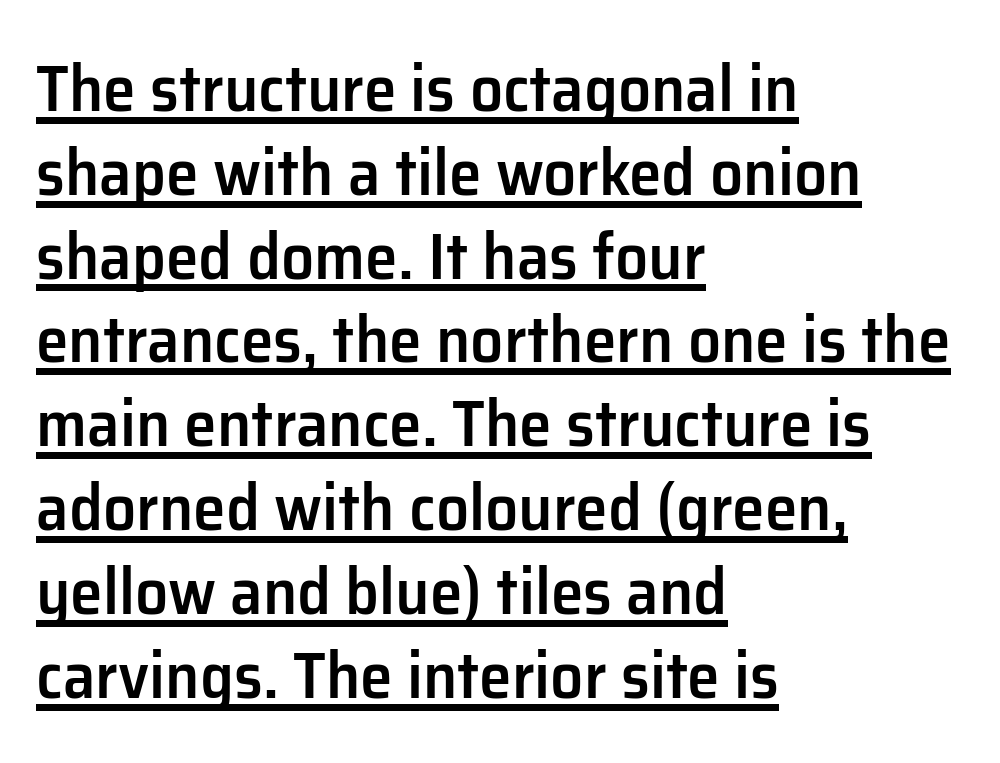
The image shows 66 px semibold sans-serif type, upright; set left-aligned, normal line spacing (1.27x), normal letter spacing, underlined; low stroke contrast and a medium x-height.
